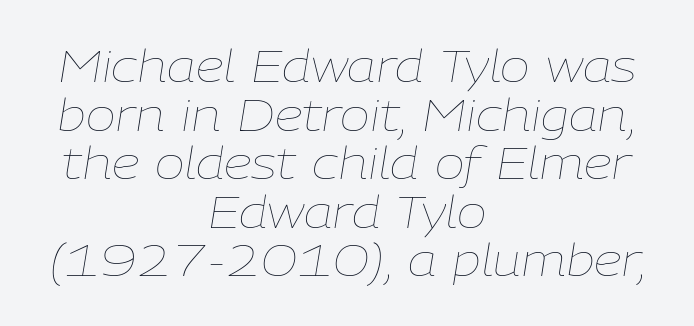
The image shows 45 px thin type, italic (leaning right); set centered, tight line spacing (1.08x), normal letter spacing, not underlined; low stroke contrast and a medium x-height.
